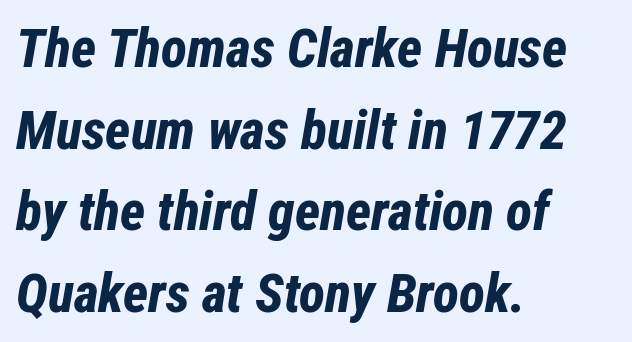
The image shows 54 px bold, condensed type, italic (leaning right); set left-aligned, normal line spacing (1.51x), normal letter spacing, not underlined; low stroke contrast and a medium x-height.
